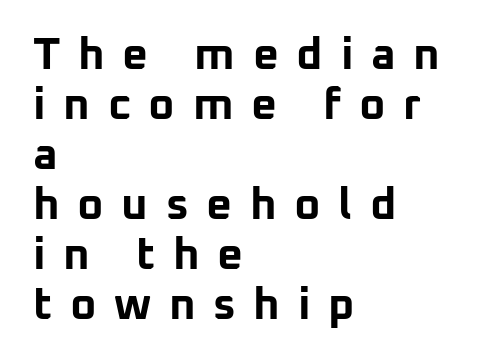
{"serif": "no", "italic": "no", "bold": "yes", "weight": "bold", "width": "normal", "stroke_contrast": "low", "x_height": "medium", "monospaced": "no", "underline": "no", "align": "left", "line_spacing": "tight", "line_spacing_ratio": 1.11, "letter_spacing": "wide", "letter_spacing_em": 0.39, "glyph_px": 45}
